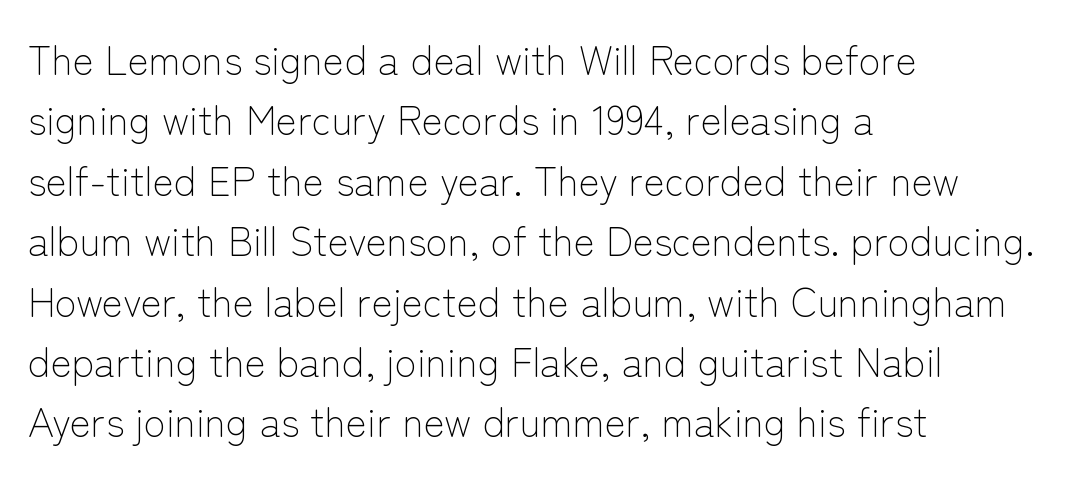
{"serif": "no", "italic": "no", "bold": "no", "weight": "light", "width": "normal", "stroke_contrast": "low", "x_height": "medium", "monospaced": "no", "underline": "no", "align": "left", "line_spacing": "normal", "line_spacing_ratio": 1.51, "letter_spacing": "normal", "letter_spacing_em": 0.0, "glyph_px": 40}
